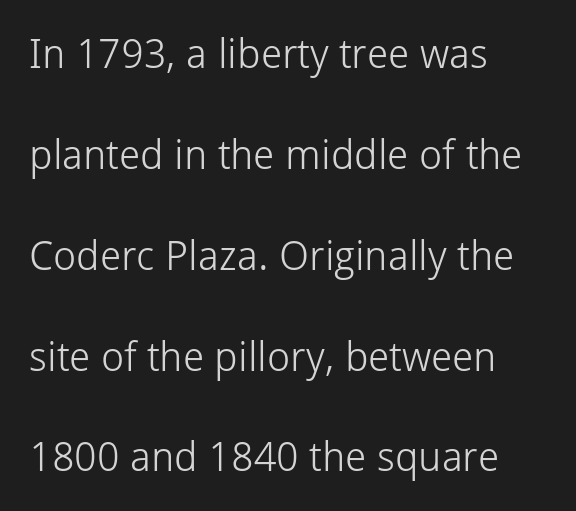
{"serif": "no", "italic": "no", "bold": "no", "weight": "light", "width": "normal", "stroke_contrast": "low", "x_height": "medium", "monospaced": "no", "underline": "no", "align": "left", "line_spacing": "loose", "line_spacing_ratio": 2.46, "letter_spacing": "normal", "letter_spacing_em": 0.0, "glyph_px": 41}
